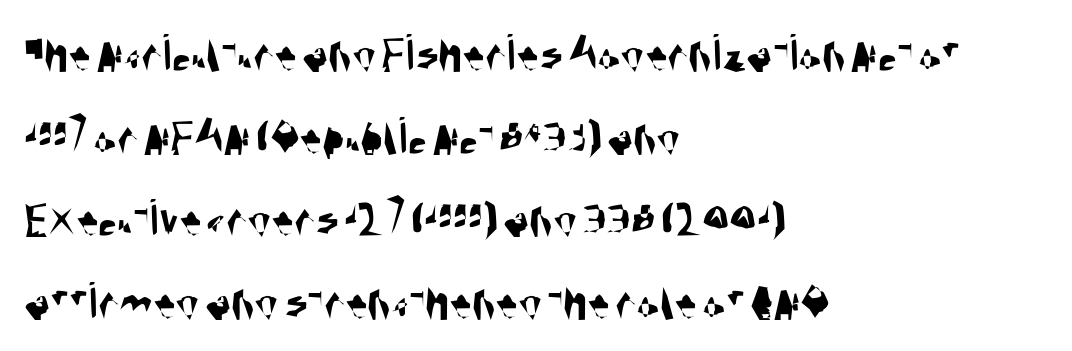
The image shows 54 px condensed sans-serif type; set left-aligned, normal line spacing (1.53x), normal letter spacing, not underlined; medium stroke contrast and a large x-height.
